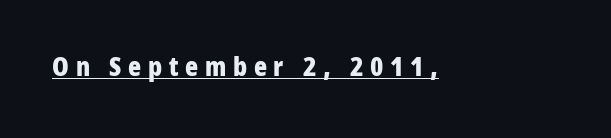
The image shows 27 px bold type, upright; set unusually wide letter spacing (+0.25 em), underlined.
